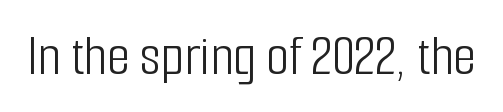
Q: Is the text bold? A: No.
Q: Is the text italic (slanted)? A: No, it is upright.
Q: Is the typeface a serif or a sans-serif typeface? A: Sans-serif.
Q: Is the text underlined? A: No.
Q: Is the spacing between letters normal or unusually wide? A: Normal.
Q: Width (condensed, normal, or wide)? A: Condensed.
Q: Stroke contrast? A: Low.
Q: x-height? A: Medium.
Q: Monospaced? A: No.
